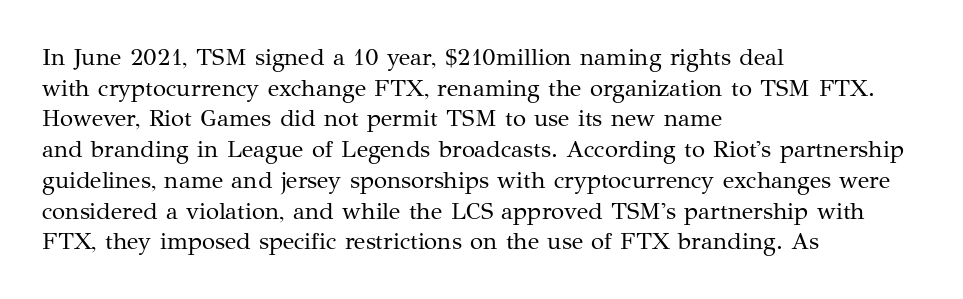
{"italic": "no", "bold": "no", "underline": "no", "align": "left", "line_spacing": "normal", "line_spacing_ratio": 1.28, "letter_spacing": "normal", "letter_spacing_em": 0.0, "glyph_px": 24}
